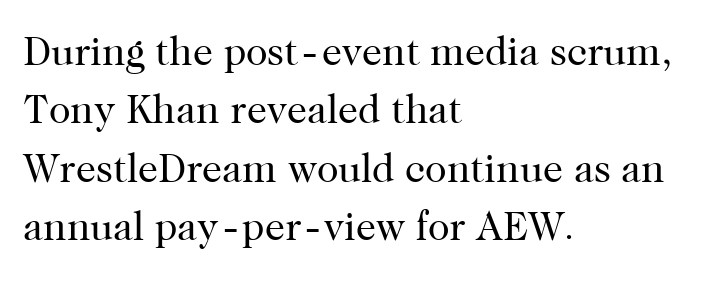
The image shows 40 px regular-weight serif type, upright; set left-aligned, normal line spacing (1.46x), normal letter spacing, not underlined; high stroke contrast and a medium x-height.
